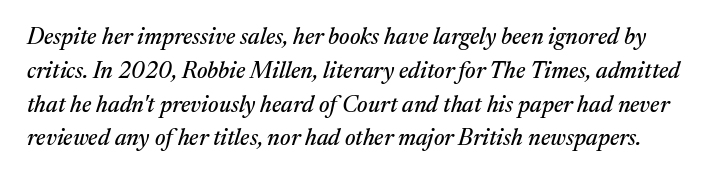
Anything drawn beneath the words? Only blank space. Quick note: italic. How are the letters spaced? Ordinarily, with no added tracking. Reading down the column, the eye jumps a familiar distance to each next line.
